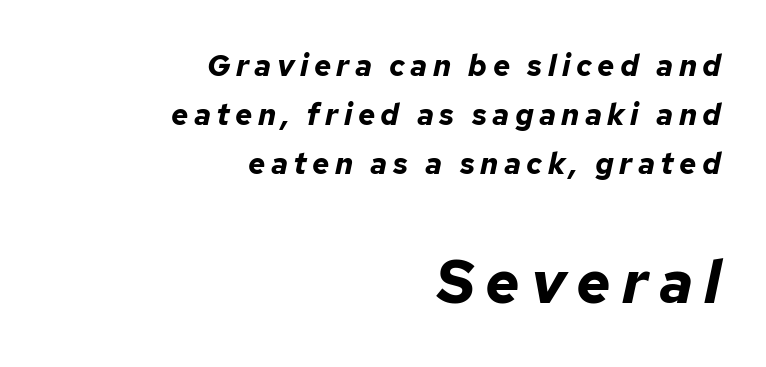
Q: Is the text bold? A: Yes.
Q: Is the text italic (slanted)? A: Yes, it leans right by about 12 degrees.
Q: Is the text underlined? A: No.
Q: How is the paragraph aligned? A: Right-aligned.
Q: Is the spacing between lines tight, normal or loose? A: Normal.
Q: Which block of text is set in a larger size, the first (top) or the second (bottom)? A: The second (bottom) one.
Q: Width (condensed, normal, or wide)? A: Normal.
Q: Stroke contrast? A: Low.
Q: x-height? A: Medium.
Q: Monospaced? A: No.
